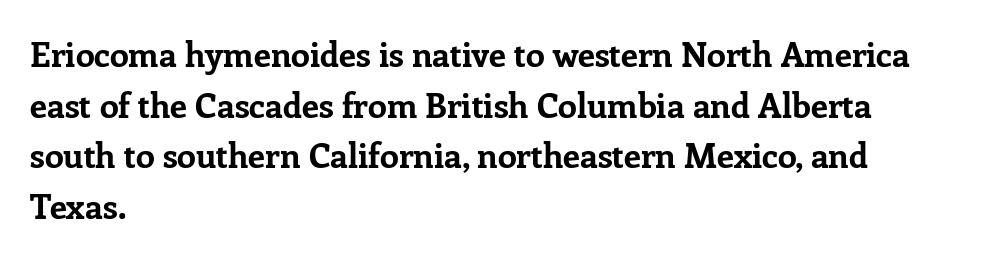
The passage shown stacks its lines at a standard gap. Classification — serif. Type without underlining. The paragraph shown leans on its left margin. Typesetter's note: full bold, strokes at maximum text heaviness. Characters follow at the spacing the type designer built in.
